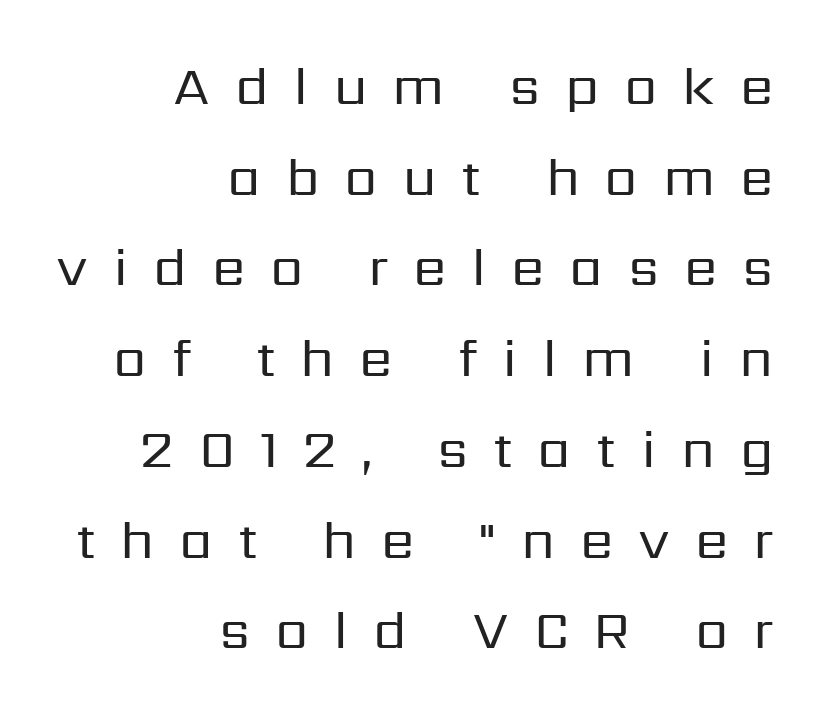
The space beneath each line is pristine and unruled. The face looks like a standard text weight, possibly lighter. Classification — sans serif. The text block is weighted toward the right margin, trailing off unevenly leftward.
